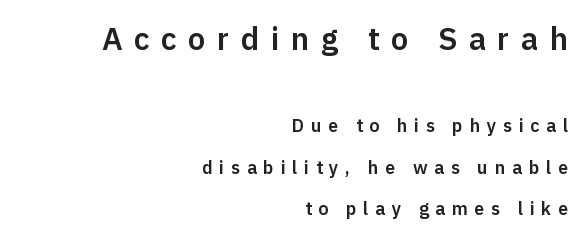
The image shows 31 px sans-serif type, upright; set right-aligned, loose line spacing (2.28x), unusually wide letter spacing (+0.37 em), not underlined; the first (top) block is 1.72x larger; low stroke contrast and a medium x-height.
